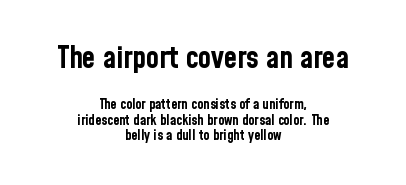
What kind of face is this? One without serifs — a sans. Here the glyphs are tracked normally, forming tight word shapes. The axis of the letterforms is exactly vertical. Very little white space separates one row of letters from the next. Bold? Absolutely — the strokes are thick and heavy.
